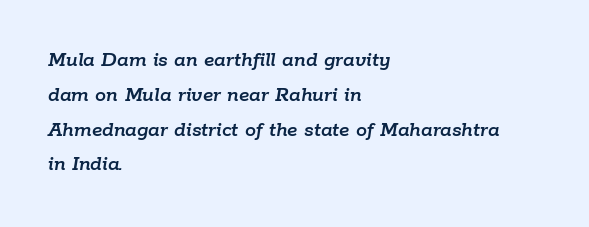
Q: Is the text italic (slanted)? A: Yes, it leans right by about 9 degrees.
Q: Is the text underlined? A: No.
Q: How is the paragraph aligned? A: Left-aligned.
Q: Is the spacing between letters normal or unusually wide? A: Normal.
Q: Is the spacing between lines tight, normal or loose? A: Normal.
